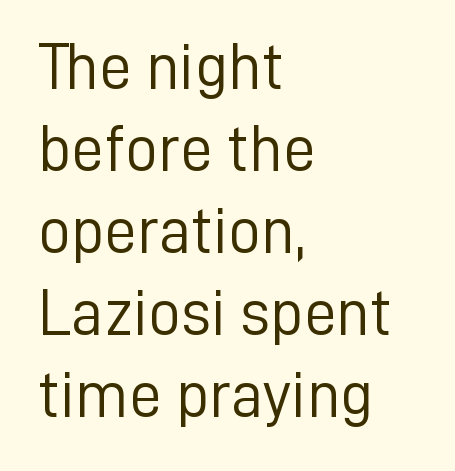
Q: Is the text bold? A: No.
Q: Is the text italic (slanted)? A: No, it is upright.
Q: Is the typeface a serif or a sans-serif typeface? A: Sans-serif.
Q: Is the text underlined? A: No.
Q: How is the paragraph aligned? A: Left-aligned.
Q: Is the spacing between letters normal or unusually wide? A: Normal.
Q: Is the spacing between lines tight, normal or loose? A: Normal.
Q: Width (condensed, normal, or wide)? A: Normal.
Q: Stroke contrast? A: Low.
Q: x-height? A: Medium.
Q: Monospaced? A: No.
